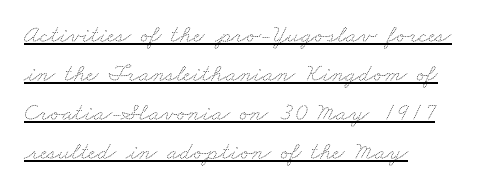
{"bold": "no", "underline": "yes", "align": "left", "line_spacing": "normal", "line_spacing_ratio": 1.56, "letter_spacing": "normal", "letter_spacing_em": 0.0, "glyph_px": 25}
